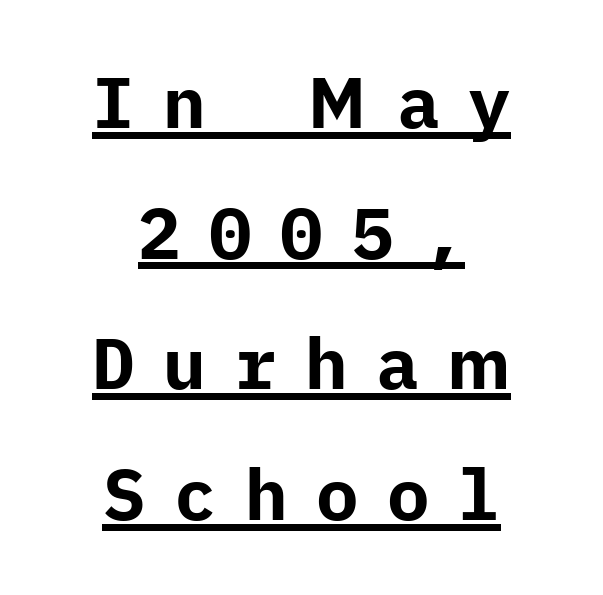
{"serif": "no", "italic": "no", "bold": "yes", "weight": "bold", "width": "normal", "stroke_contrast": "low", "x_height": "medium", "underline": "yes", "align": "center", "line_spacing_ratio": 1.84, "letter_spacing": "wide", "letter_spacing_em": 0.4, "glyph_px": 71}
